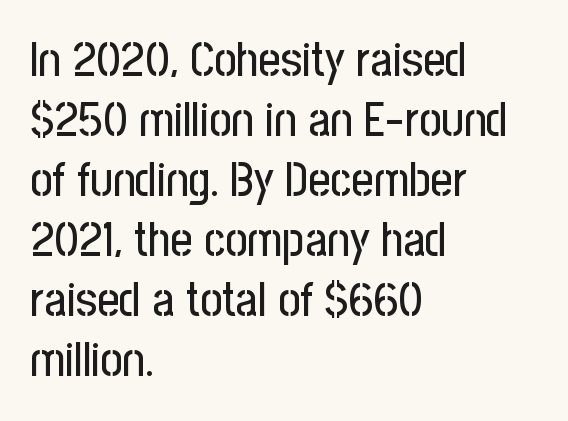
What kind of face is this? One without serifs — a sans. Reading down the column, the eye jumps a familiar distance to each next line. The ragged edge is on the right, which tells us the setting is flush left. When letters stand straight like this, we call the style roman or upright. These lines are rendered in a variable-pitch font. Descender tails drop into unmarked territory.
